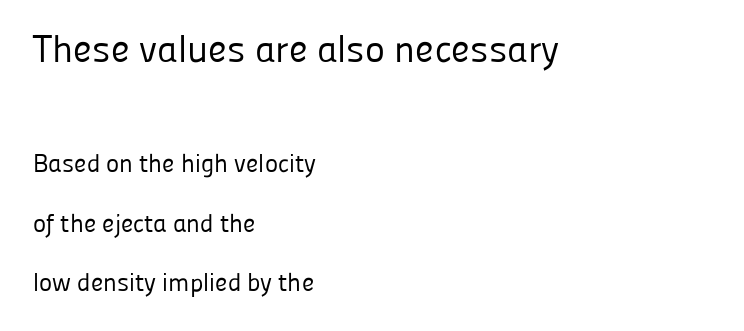
The image shows 38 px regular-weight sans-serif type, upright; set left-aligned, loose line spacing (2.37x), normal letter spacing, not underlined; the first (top) block is 1.52x larger; low stroke contrast and a medium x-height.
